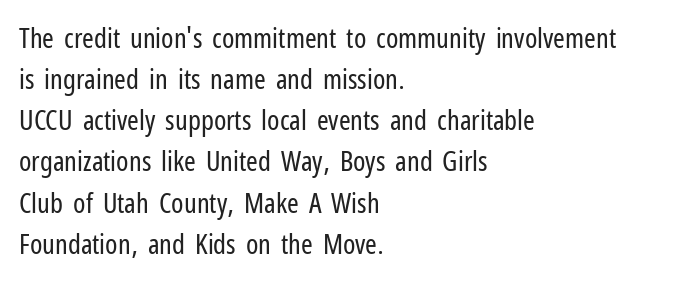
The image shows 28 px regular-weight, condensed sans-serif type, upright; set left-aligned, normal line spacing (1.47x), normal letter spacing, not underlined; low stroke contrast and a medium x-height.
